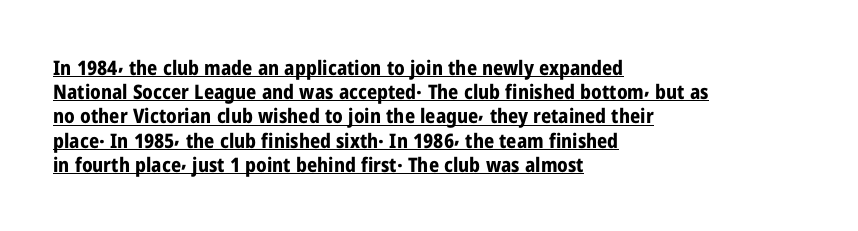
The image shows 20 px bold type, upright; set left-aligned, line spacing 1.21x, normal letter spacing, underlined.
